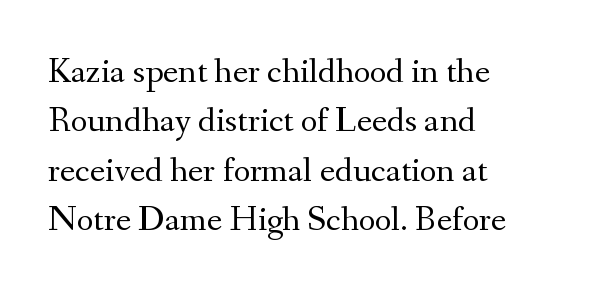
{"serif": "yes", "italic": "no", "bold": "no", "weight": "regular", "width": "normal", "stroke_contrast": "medium", "x_height": "small", "monospaced": "no", "underline": "no", "align": "left", "line_spacing": "normal", "line_spacing_ratio": 1.37, "letter_spacing": "normal", "letter_spacing_em": 0.0, "glyph_px": 36}
